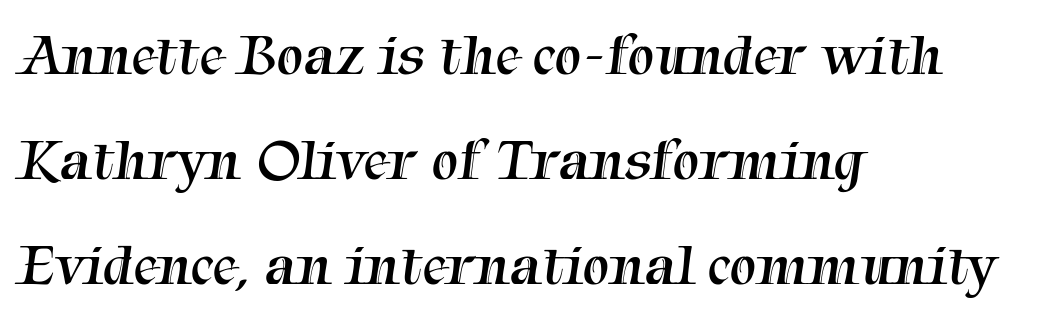
These lines keep a tight, regular rhythm from letter to letter. Quick note: underline off. Teacher's note: observe the even left margin — that is flush-left alignment. Yep, those are serifs on the letters. Ink coverage per letter is moderate at most. Looks like regular typesetting: each glyph gets only the width it needs.
